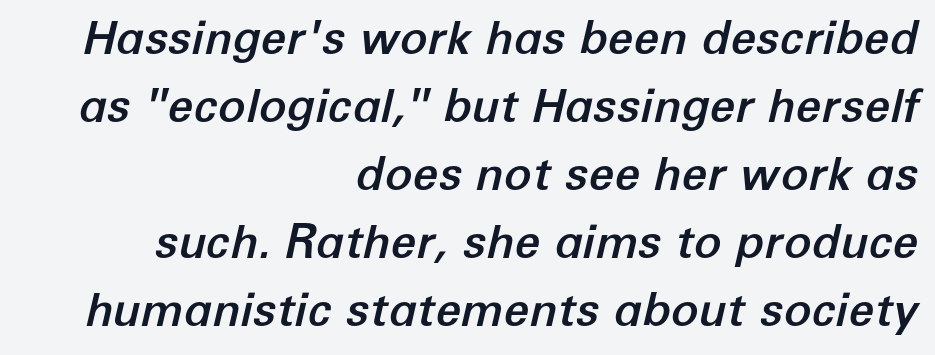
Glyph-to-glyph distance matches everyday printed text. The block of text has a typical density, with ordinary space between rows. Each letter keeps its own natural width here, so spacing adapts to shape. Does the copy run flush right? Yes — the right margin is perfectly even. The string is rendered with underlining switched off.
